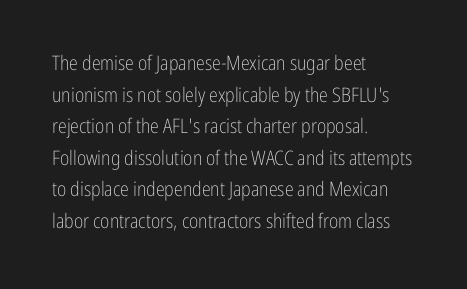
The image shows 20 px text type, upright; set left-aligned, normal line spacing (1.58x), normal letter spacing, not underlined.
